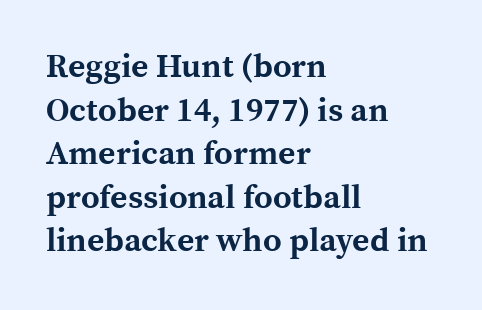
The image shows 33 px bold serif type, upright; set left-aligned, normal line spacing (1.32x), normal letter spacing, not underlined; a medium x-height.
